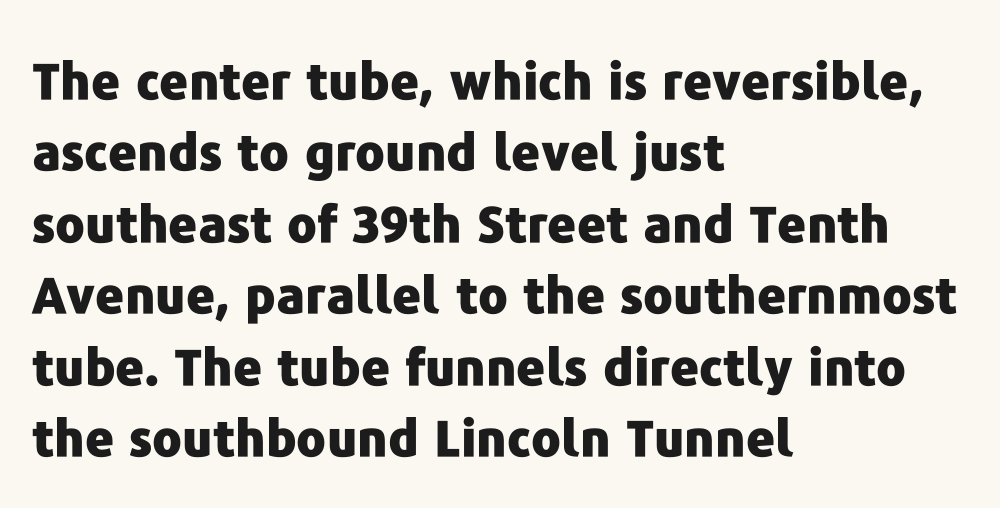
Q: Is the text bold? A: Yes.
Q: Is the text italic (slanted)? A: No, it is upright.
Q: Is the typeface a serif or a sans-serif typeface? A: Sans-serif.
Q: Is the text underlined? A: No.
Q: How is the paragraph aligned? A: Left-aligned.
Q: Is the spacing between letters normal or unusually wide? A: Normal.
Q: Is the spacing between lines tight, normal or loose? A: Normal.
Q: Width (condensed, normal, or wide)? A: Normal.
Q: Stroke contrast? A: Low.
Q: x-height? A: Medium.
Q: Monospaced? A: No.
